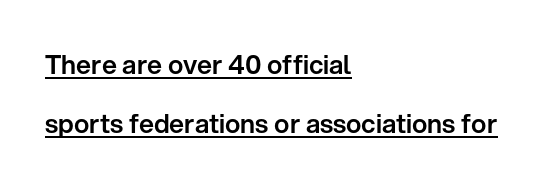
The image shows 26 px text type, upright; set left-aligned, loose line spacing (2.28x), normal letter spacing, underlined.
